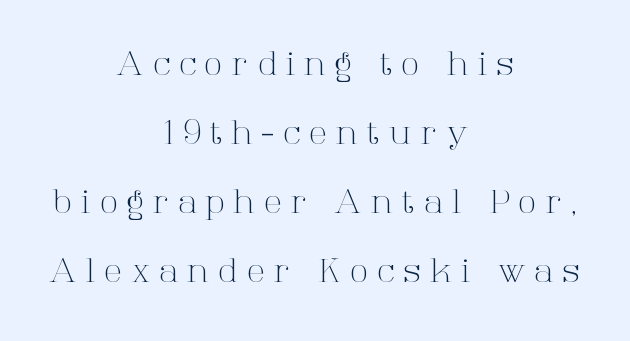
Letterform terminals end in serifs throughout the passage. This block would shrink considerably if given ordinary leading; it's expanded now. You could not count columns in this text — the font is proportionally spaced. Do the letters lean? They stand straight. Anything drawn beneath the words? Only blank space.
